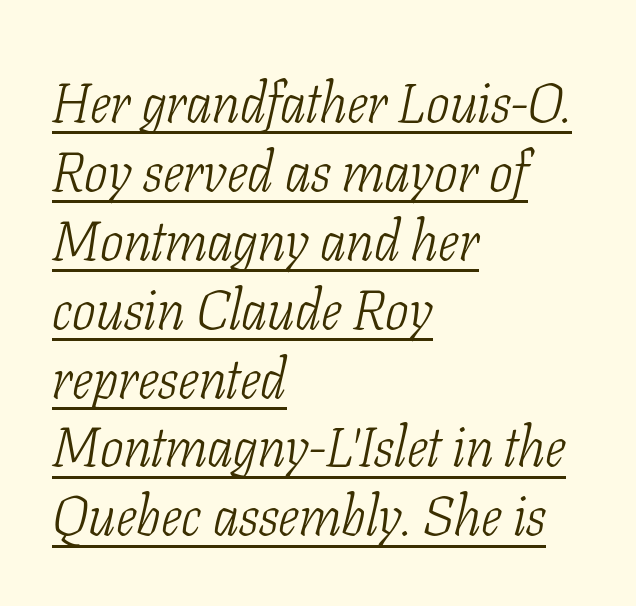
This is not heavy type; no bold has been used. Examine the stroke ends and you'll spot serifs. These lines are set flush left with a ragged right edge. The rendering keeps characters at their native spacing.
